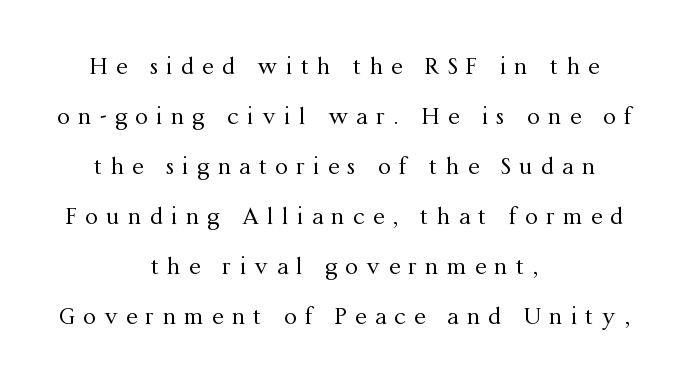
These lines were composed using upright roman letters. Clear beneath every line of the passage. Interline gaps are noticeably wide in this sample. Each stroke keeps to a modest, everyday thickness or less. Each line is balanced around a shared central axis. A typesetter would call this heavily tracked-out type.
